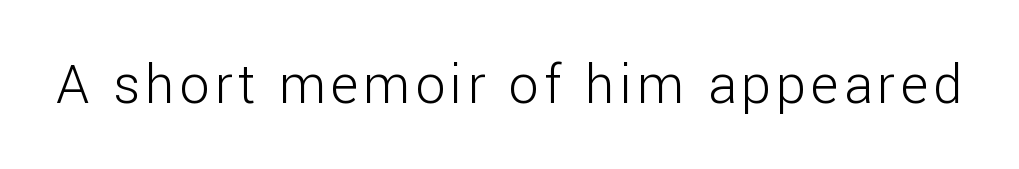
{"serif": "no", "italic": "no", "bold": "no", "weight": "light", "width": "normal", "stroke_contrast": "low", "x_height": "medium", "monospaced": "no", "underline": "no", "glyph_px": 53}
